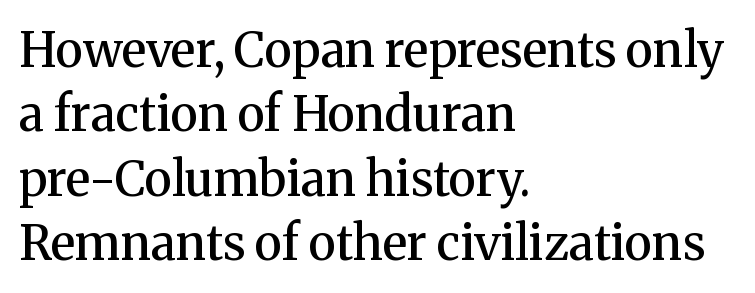
The image shows 48 px semibold serif type, upright; set left-aligned, normal line spacing (1.34x), normal letter spacing, not underlined; medium stroke contrast and a medium x-height.
